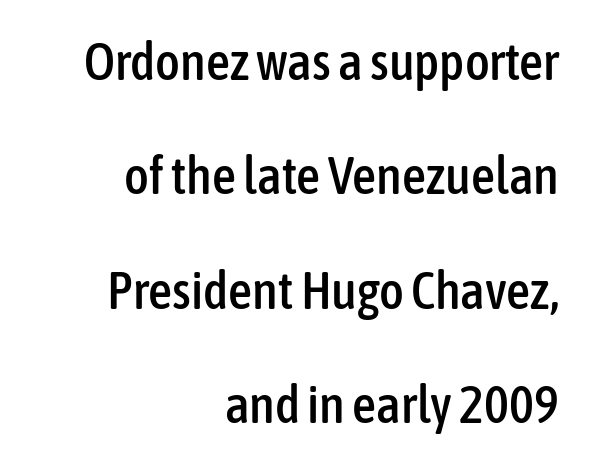
Q: Is the text italic (slanted)? A: No, it is upright.
Q: Is the typeface a serif or a sans-serif typeface? A: Sans-serif.
Q: Is the text underlined? A: No.
Q: How is the paragraph aligned? A: Right-aligned.
Q: Is the spacing between letters normal or unusually wide? A: Normal.
Q: Is the spacing between lines tight, normal or loose? A: Loose.
Q: Width (condensed, normal, or wide)? A: Condensed.
Q: Stroke contrast? A: Low.
Q: x-height? A: Medium.
Q: Monospaced? A: No.
